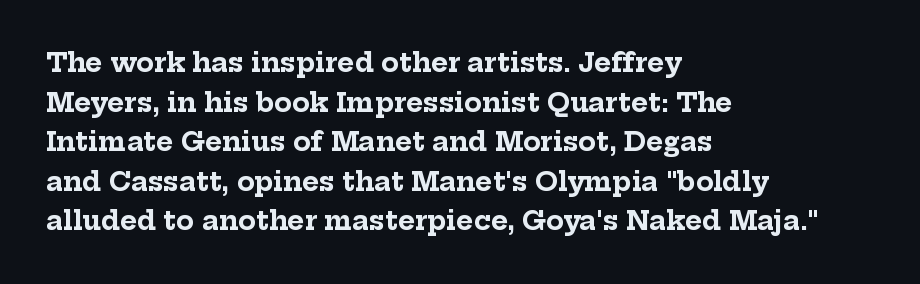
{"italic": "no", "bold": "yes", "underline": "no", "align": "left", "line_spacing": "normal", "line_spacing_ratio": 1.52, "letter_spacing": "normal", "letter_spacing_em": 0.0, "glyph_px": 26}
